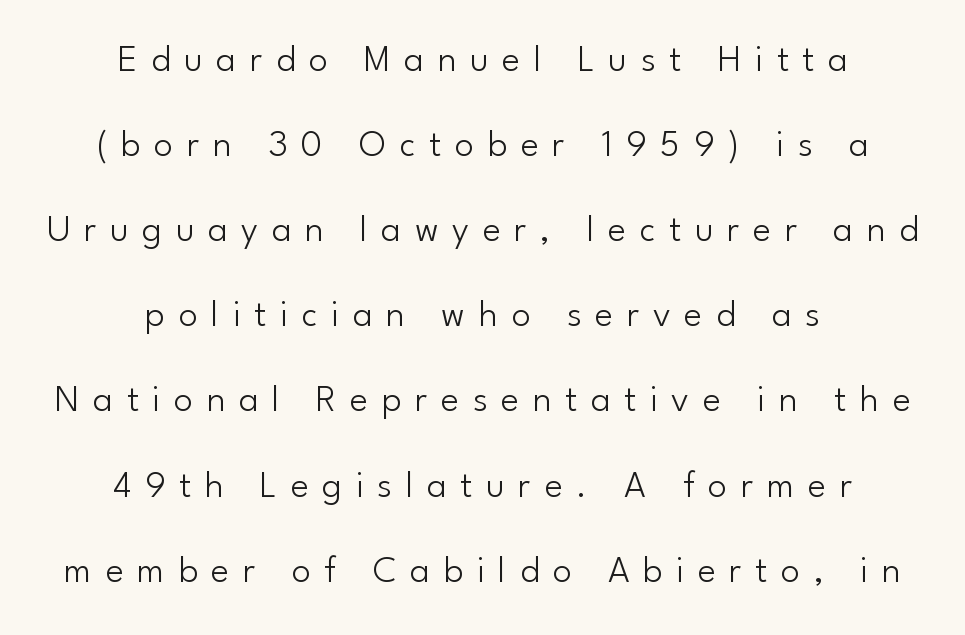
The image shows 38 px light sans-serif type, upright; set centered, loose line spacing (2.24x), unusually wide letter spacing (+0.36 em), not underlined; low stroke contrast and a small x-height.
